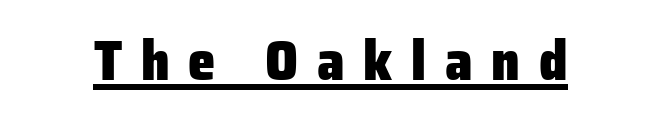
{"serif": "no", "italic": "no", "bold": "yes", "weight": "heavy", "width": "normal", "stroke_contrast": "low", "x_height": "medium", "monospaced": "no", "underline": "yes", "letter_spacing": "wide", "letter_spacing_em": 0.34, "glyph_px": 55}
